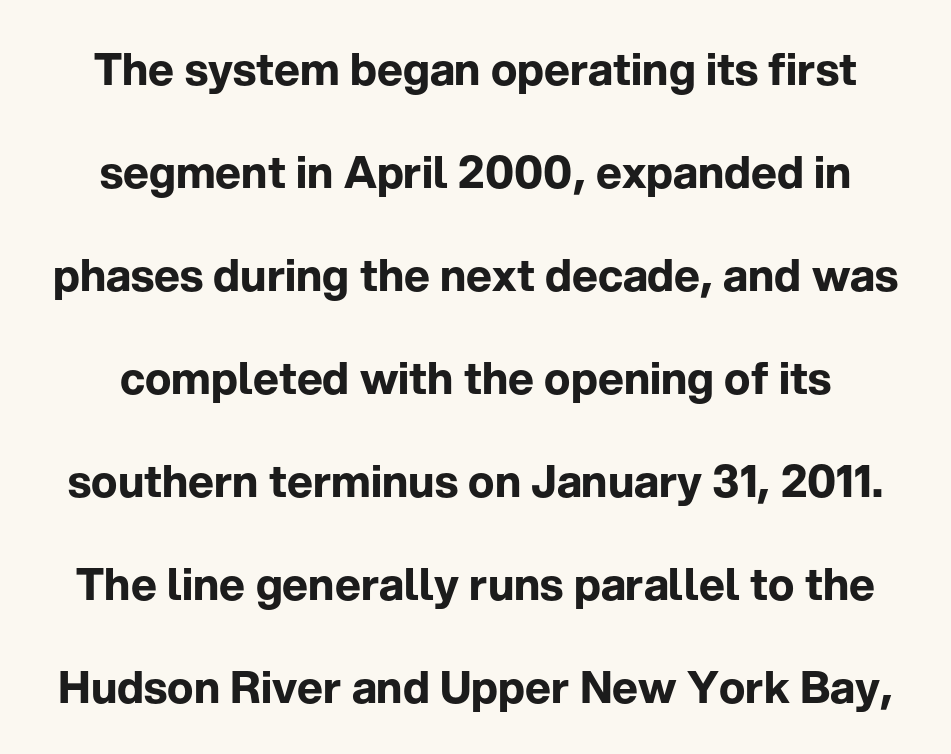
Rendered with straight, roman letterforms. The letters are bold, with thick, heavy strokes. No word sits above an underline. This sample has the flowing, uneven cadence of proportional lettering. Here the glyphs are tracked normally, forming tight word shapes. Nope, no serifs anywhere on these letters.
